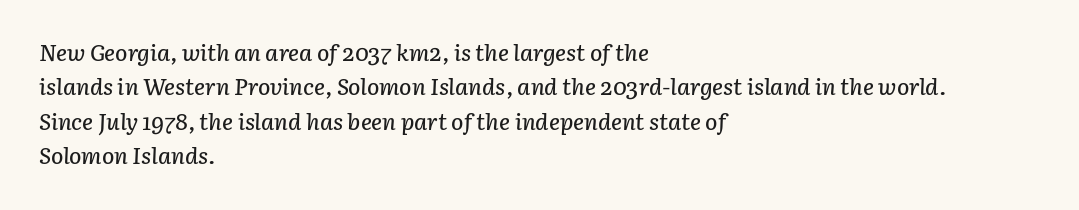
The image shows 23 px text type, italic (leaning right); set left-aligned, normal line spacing (1.5x), normal letter spacing, not underlined.
